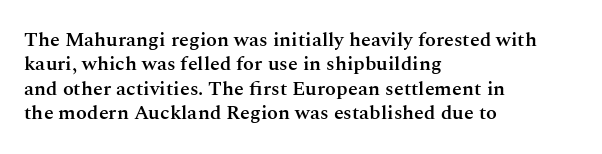
The image shows 20 px text type, upright; set left-aligned, line spacing 1.22x, normal letter spacing, not underlined.
